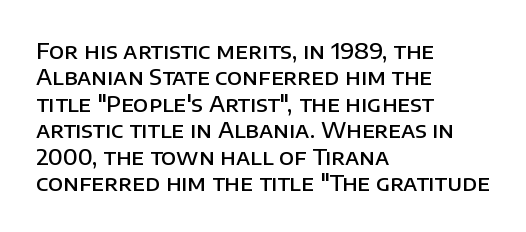
In terms of posture, this sample is upright. Does the copy run flush right? No — it runs flush left. Each word holds together tightly as a unit, with standard inter-letter gaps. Just letters on the line, the space beneath them empty. On the weight axis this lands at semibold, roughly 600.
